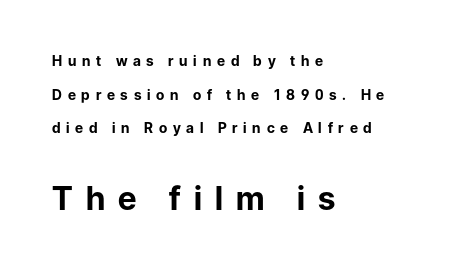
Q: Is the text bold? A: Yes.
Q: Is the text italic (slanted)? A: No, it is upright.
Q: Is the typeface a serif or a sans-serif typeface? A: Sans-serif.
Q: Is the text underlined? A: No.
Q: How is the paragraph aligned? A: Left-aligned.
Q: Is the spacing between letters normal or unusually wide? A: Unusually wide.
Q: Is the spacing between lines tight, normal or loose? A: Loose.
Q: Which block of text is set in a larger size, the first (top) or the second (bottom)? A: The second (bottom) one.
Q: Width (condensed, normal, or wide)? A: Normal.
Q: Stroke contrast? A: Low.
Q: x-height? A: Medium.
Q: Monospaced? A: No.
